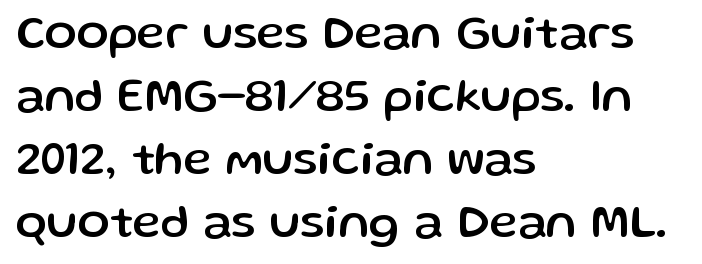
The image shows 48 px sans-serif type, upright; set left-aligned, normal line spacing (1.31x), normal letter spacing, not underlined; low stroke contrast and a medium x-height.
